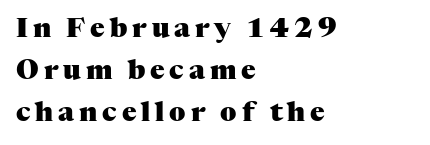
Q: Is the text bold? A: Yes.
Q: Is the text italic (slanted)? A: No, it is upright.
Q: Is the text underlined? A: No.
Q: How is the paragraph aligned? A: Left-aligned.
Q: Is the spacing between lines tight, normal or loose? A: Normal.
